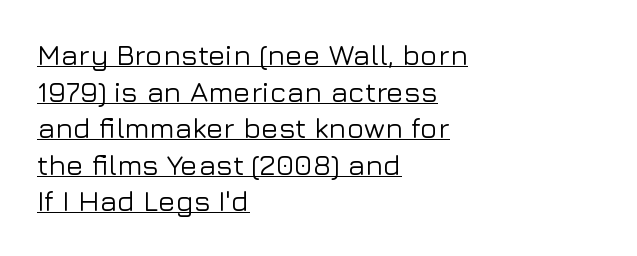
How would I describe the line gaps? Plain and ordinary. Proportional: the letters do not fall into vertical columns. Nope, not italic — everything's standing straight. Does the copy run flush right? No — it runs flush left.
